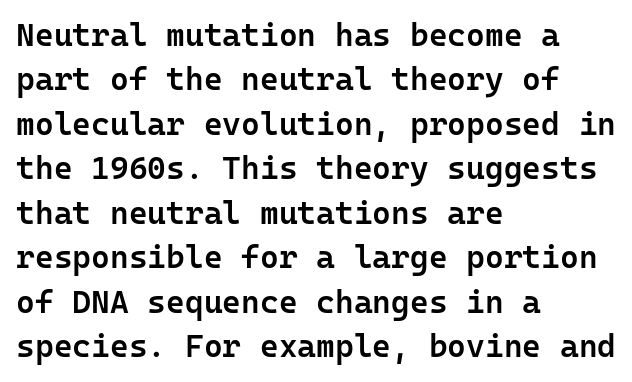
As a designer I'd log this as weight 600, semibold. Each word holds together tightly as a unit, with standard inter-letter gaps. A roman cut, with each character standing at attention. The passage shown is typed in a monospace face where columns stay perfectly aligned. Stroke terminals: plain, sans-serif. The lines sit at an ordinary, default distance from one another.
